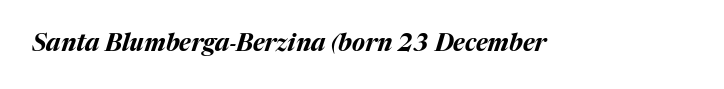
Plenty of ink on the page — the face is bold. Lines of text with bare space underneath. Does extra space separate the letters? No, they use regular spacing. Compared with ordinary roman type, these characters are visibly tilted.
